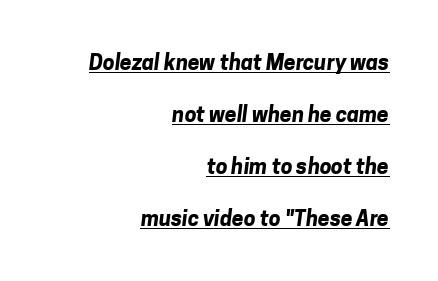
Q: Is the text bold? A: Yes.
Q: Is the text underlined? A: Yes.
Q: How is the paragraph aligned? A: Right-aligned.
Q: Is the spacing between letters normal or unusually wide? A: Normal.
Q: Is the spacing between lines tight, normal or loose? A: Loose.
